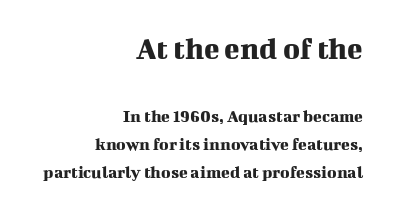
The image shows 32 px serif type, upright; set right-aligned, normal line spacing (1.55x), normal letter spacing, not underlined; the first (top) block is 1.78x larger; medium stroke contrast and a medium x-height.
